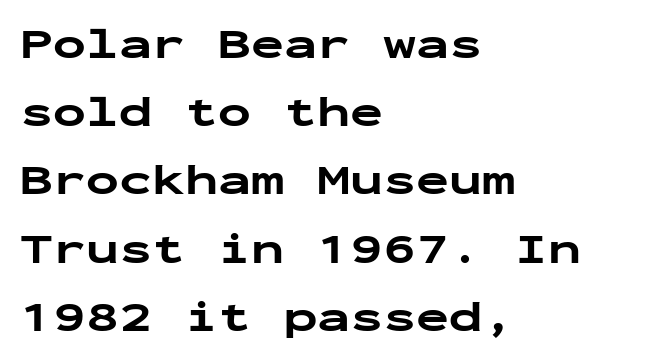
{"serif": "no", "italic": "no", "bold": "yes", "weight": "bold", "width": "wide", "stroke_contrast": "low", "x_height": "medium", "monospaced": "yes", "underline": "no", "align": "left", "line_spacing": "normal", "line_spacing_ratio": 1.55, "letter_spacing": "normal", "letter_spacing_em": 0.0, "glyph_px": 44}
